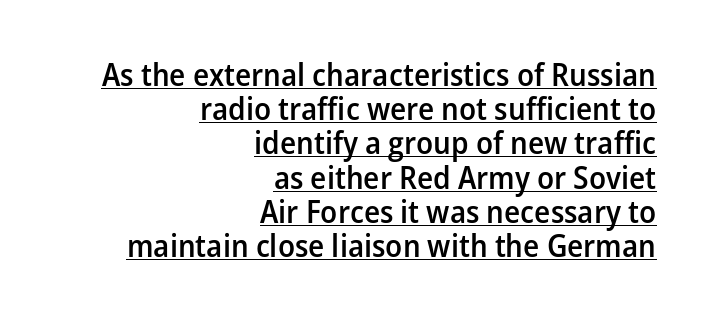
The image shows 32 px semibold sans-serif type, upright; set right-aligned, tight line spacing (1.07x), normal letter spacing, underlined; low stroke contrast and a medium x-height.
